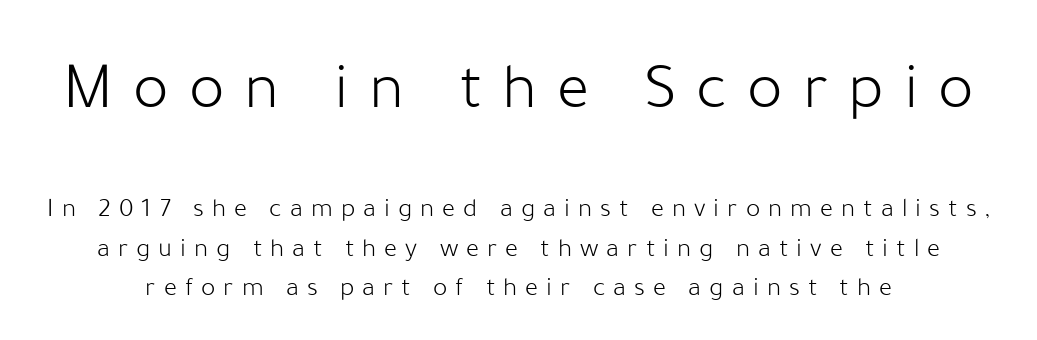
Q: Is the text bold? A: No.
Q: Is the text italic (slanted)? A: No, it is upright.
Q: Is the typeface a serif or a sans-serif typeface? A: Sans-serif.
Q: Is the text underlined? A: No.
Q: Is the spacing between letters normal or unusually wide? A: Unusually wide.
Q: Is the spacing between lines tight, normal or loose? A: Normal.
Q: Which block of text is set in a larger size, the first (top) or the second (bottom)? A: The first (top) one.
Q: Width (condensed, normal, or wide)? A: Normal.
Q: Stroke contrast? A: Low.
Q: x-height? A: Medium.
Q: Monospaced? A: No.
